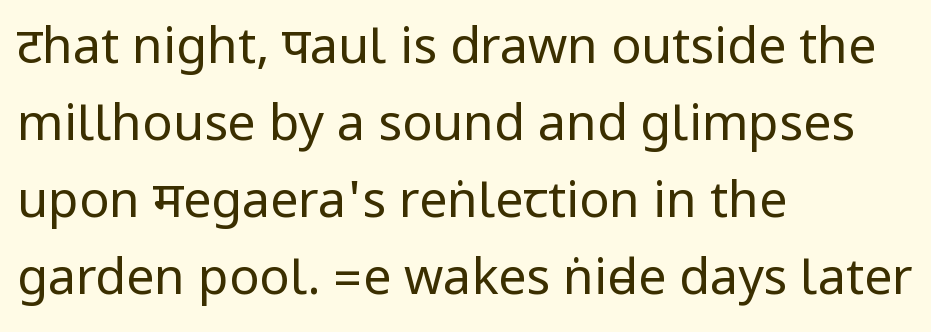
The rows are spaced the way most documents space them. Tall strokes in this sample are plumb rather than angled. In terms of letterspacing, this is plain default setting. The passage shown is typeset with a sans-serif family. Is this a heavy cut? Hardly; it is regular or lighter.
